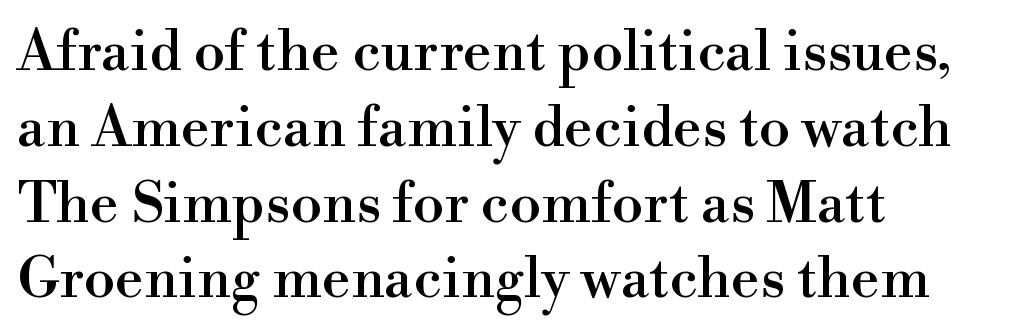
The image shows 57 px serif type, upright; set left-aligned, normal line spacing (1.33x), normal letter spacing, not underlined; a small x-height.
